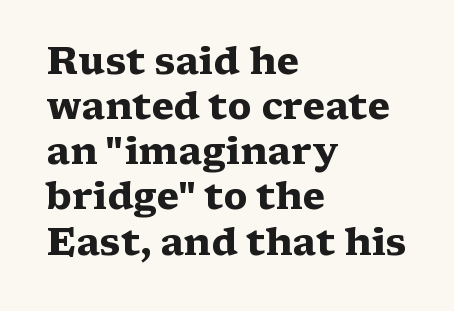
The image shows 37 px heavy, wide serif type, upright; set left-aligned, line spacing 1.22x, normal letter spacing, not underlined; medium stroke contrast and a medium x-height.
